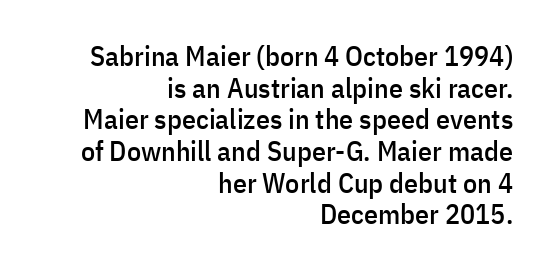
Each word holds together tightly as a unit, with standard inter-letter gaps. The letters stand straight up with perfectly vertical stems. Each letter keeps its own natural width here, so spacing adapts to shape. Letterform terminals end flat and unadorned throughout the passage. Anything drawn beneath the words? Only blank space.
